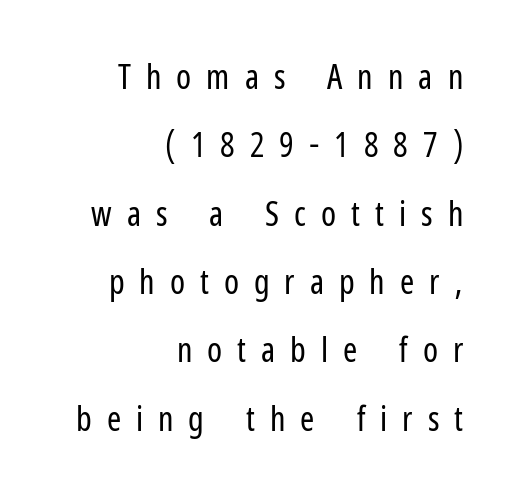
Q: Is the text bold? A: No.
Q: Is the text italic (slanted)? A: No, it is upright.
Q: Is the typeface a serif or a sans-serif typeface? A: Sans-serif.
Q: Is the text underlined? A: No.
Q: How is the paragraph aligned? A: Right-aligned.
Q: Is the spacing between letters normal or unusually wide? A: Unusually wide.
Q: Is the spacing between lines tight, normal or loose? A: Loose.
Q: Width (condensed, normal, or wide)? A: Condensed.
Q: Stroke contrast? A: Low.
Q: x-height? A: Medium.
Q: Monospaced? A: No.
